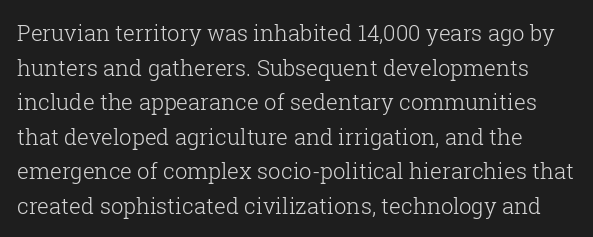
{"italic": "no", "bold": "no", "underline": "no", "line_spacing": "normal", "line_spacing_ratio": 1.57, "letter_spacing": "normal", "letter_spacing_em": 0.0, "glyph_px": 22}
